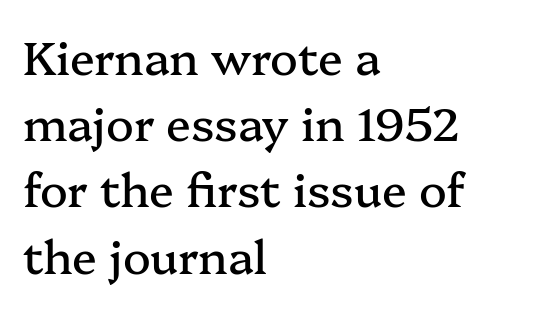
Q: Is the text italic (slanted)? A: No, it is upright.
Q: Is the typeface a serif or a sans-serif typeface? A: Serif.
Q: Is the text underlined? A: No.
Q: How is the paragraph aligned? A: Left-aligned.
Q: Is the spacing between letters normal or unusually wide? A: Normal.
Q: Is the spacing between lines tight, normal or loose? A: Normal.
Q: Width (condensed, normal, or wide)? A: Normal.
Q: Stroke contrast? A: Medium.
Q: x-height? A: Medium.
Q: Monospaced? A: No.
